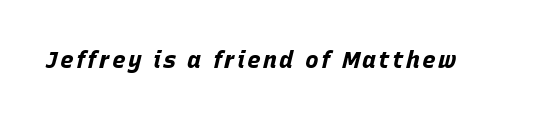
The space beneath each line is pristine and unruled. How heavy is the stroke? Heavy — this is a bold. Slant detected: the letters are inclined.
